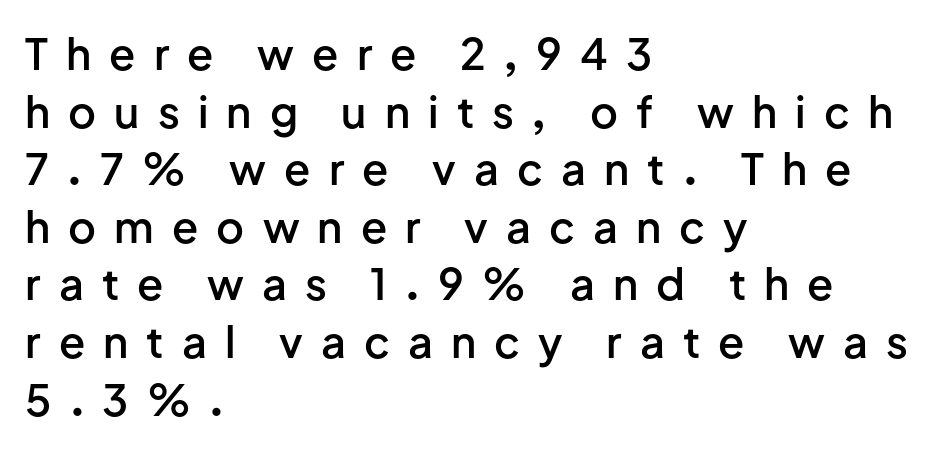
{"serif": "no", "italic": "no", "bold": "semi", "weight": "semibold", "width": "normal", "stroke_contrast": "low", "x_height": "medium", "monospaced": "no", "underline": "no", "align": "left", "line_spacing": "normal", "line_spacing_ratio": 1.34, "letter_spacing": "wide", "letter_spacing_em": 0.42, "glyph_px": 43}
